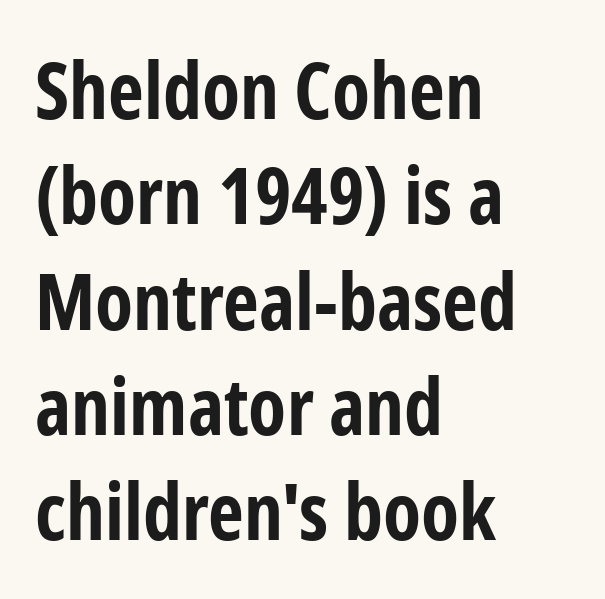
{"serif": "no", "italic": "no", "bold": "yes", "weight": "bold", "width": "condensed", "stroke_contrast": "low", "x_height": "medium", "monospaced": "no", "underline": "no", "align": "left", "line_spacing": "normal", "line_spacing_ratio": 1.35, "letter_spacing": "normal", "letter_spacing_em": 0.0, "glyph_px": 78}
